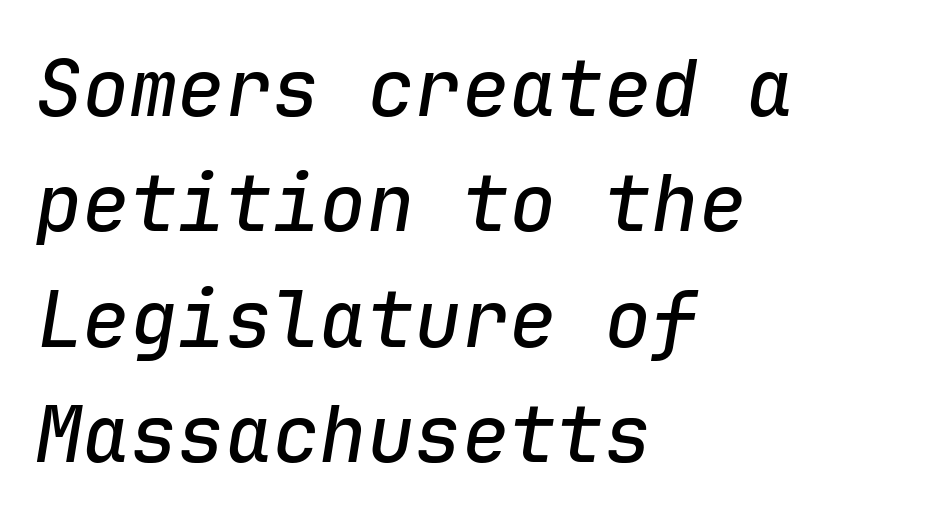
{"italic": "yes", "lean": "right", "slant_degrees": 9, "width": "normal", "stroke_contrast": "low", "x_height": "medium", "monospaced": "yes", "underline": "no", "align": "left", "line_spacing": "normal", "line_spacing_ratio": 1.46, "letter_spacing": "normal", "letter_spacing_em": 0.0, "glyph_px": 79}
